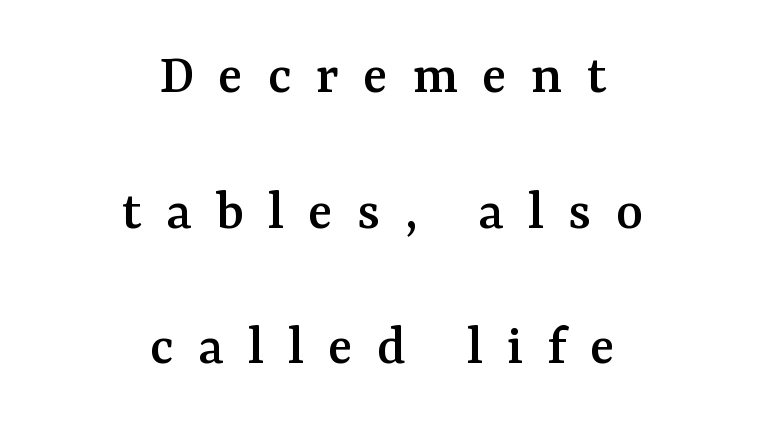
The image shows 58 px serif type, upright; set centered, loose line spacing (2.34x), unusually wide letter spacing (+0.42 em), not underlined; medium stroke contrast and a medium x-height.
